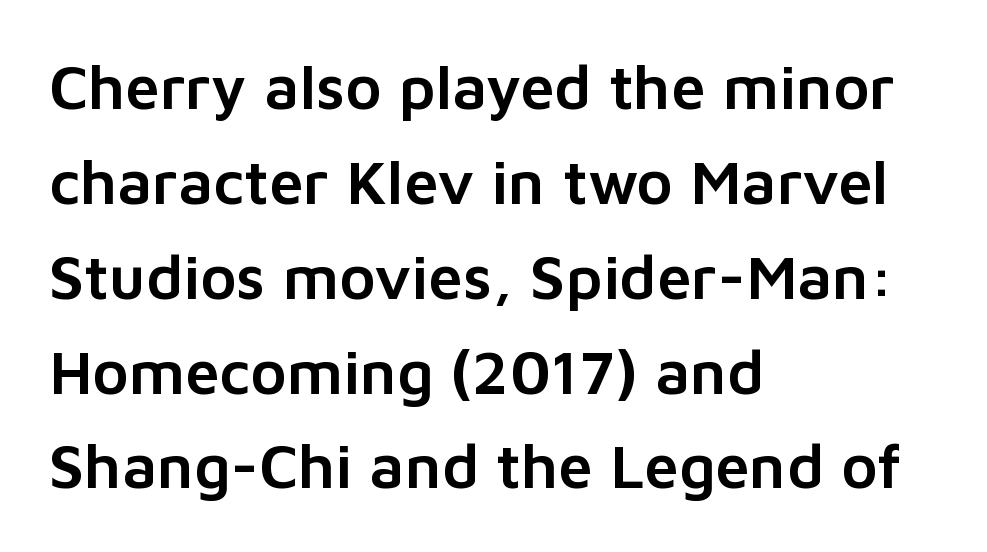
{"serif": "no", "italic": "no", "width": "normal", "stroke_contrast": "low", "x_height": "medium", "monospaced": "no", "underline": "no", "align": "left", "line_spacing": "normal", "line_spacing_ratio": 1.53, "letter_spacing": "normal", "letter_spacing_em": 0.0, "glyph_px": 62}
